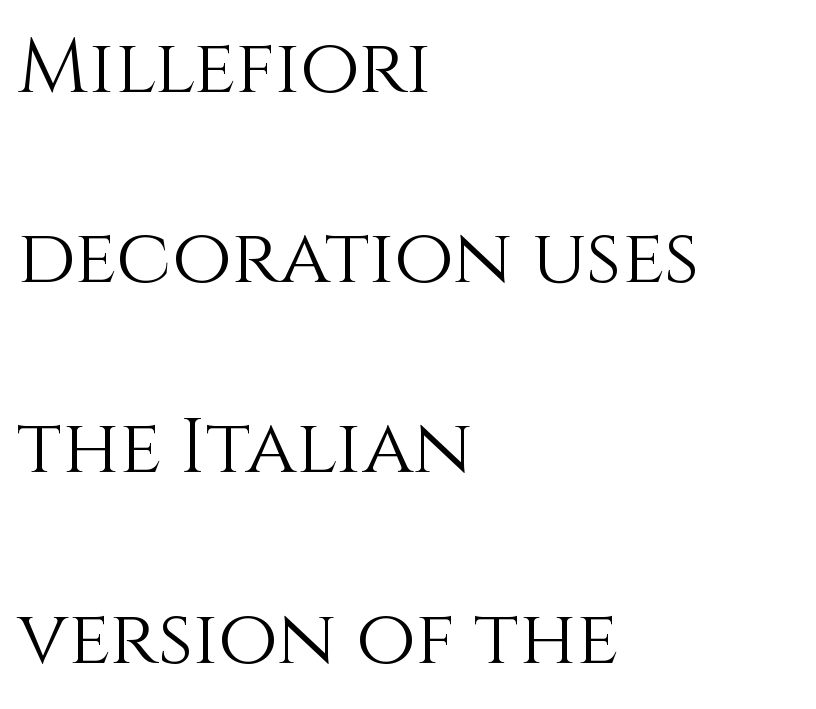
{"italic": "no", "bold": "no", "weight": "light", "width": "normal", "x_height": "large", "monospaced": "no", "underline": "no", "align": "left", "line_spacing": "loose", "line_spacing_ratio": 2.47, "letter_spacing": "normal", "letter_spacing_em": 0.0, "glyph_px": 77}
